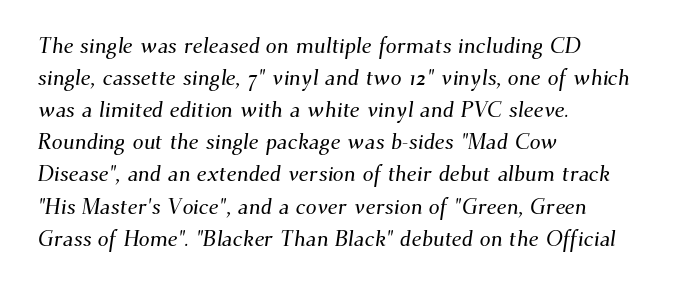
The image shows 22 px text type; set left-aligned, normal line spacing (1.46x), normal letter spacing, not underlined.
